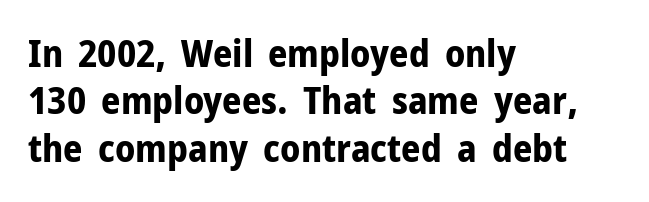
The image shows 38 px bold sans-serif type, upright; set left-aligned, normal line spacing (1.25x), normal letter spacing, not underlined; low stroke contrast and a medium x-height.
